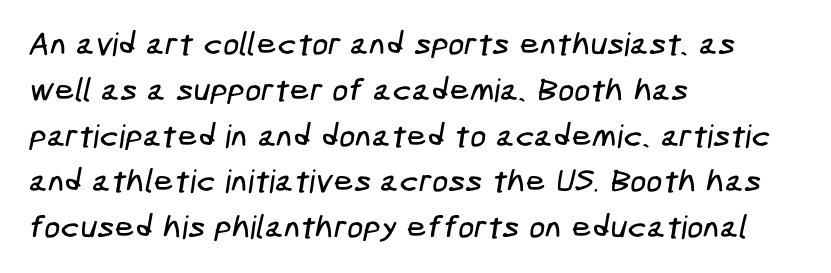
Successive baselines arrive at the customary interval. All the whitespace from short lines collects on the right. Serifs: no, the terminals of the letterforms are clean. Descender tails drop into unmarked territory. Characters follow at the spacing the type designer built in.
